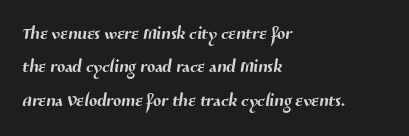
Visually the block forms a straight wall on the left and a jagged coastline on the right. The passage shown is not underscored anywhere. This rendering leaves character spacing at its baseline value. The leading is moderate, giving the passage an even texture.
